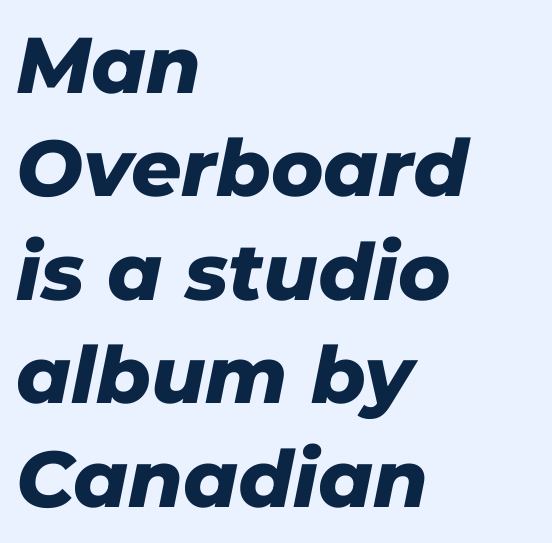
This sample has the flowing, uneven cadence of proportional lettering. Visually the block forms a straight wall on the left and a jagged coastline on the right. The axis of the letterforms is tilted away from vertical. Characters follow at the spacing the type designer built in. Bold? Absolutely — the strokes are thick and heavy.
